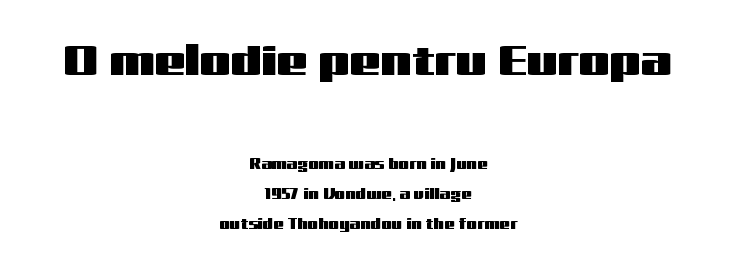
{"serif": "no", "italic": "no", "width": "wide", "stroke_contrast": "medium", "x_height": "medium", "monospaced": "no", "underline": "no", "align": "center", "line_spacing": "loose", "line_spacing_ratio": 2.03, "letter_spacing": "normal", "letter_spacing_em": 0.0, "larger_block": "first", "size_ratio": 2.93, "glyph_px": 44}
